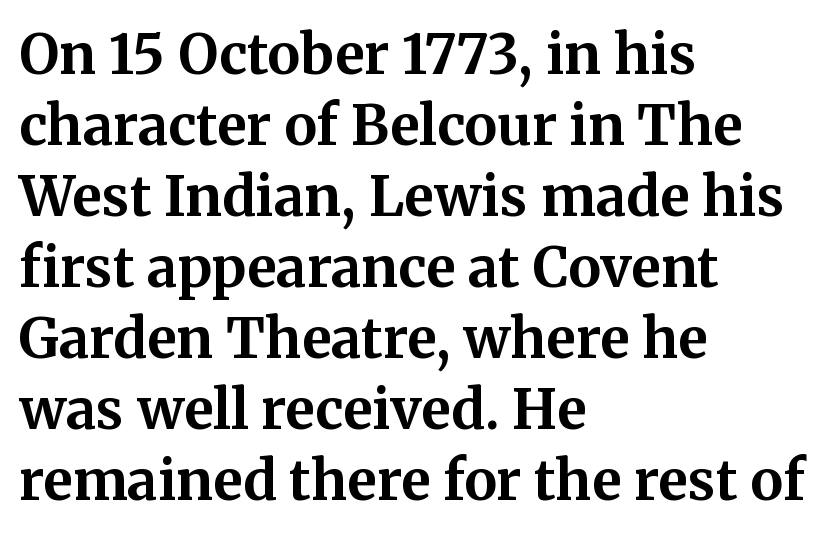
The space between consecutive lines is moderate. One-word summary of the alignment: left. The type sits square on the baseline with zero lean. A typesetter would call this zero additional tracking. Is this a fixed-width face? No — the glyphs have proportional, varying widths. Plain, unruled lines of type.
